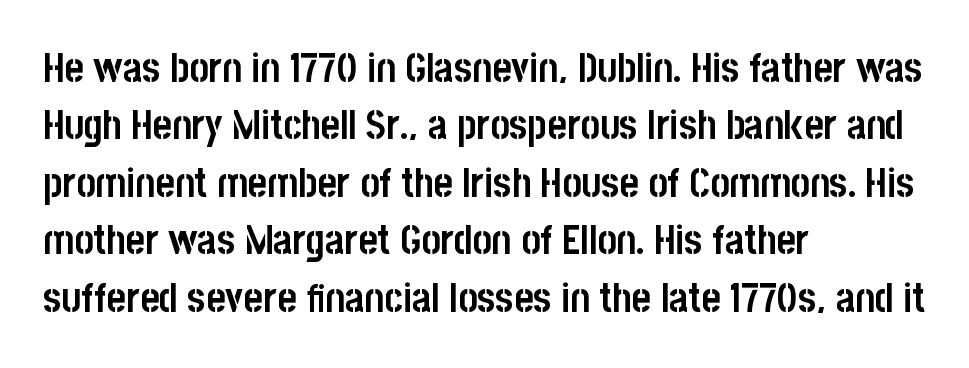
Q: Is the text bold? A: Yes.
Q: Is the text italic (slanted)? A: No, it is upright.
Q: Is the typeface a serif or a sans-serif typeface? A: Sans-serif.
Q: Is the text underlined? A: No.
Q: How is the paragraph aligned? A: Left-aligned.
Q: Is the spacing between letters normal or unusually wide? A: Normal.
Q: Is the spacing between lines tight, normal or loose? A: Normal.
Q: Width (condensed, normal, or wide)? A: Condensed.
Q: Stroke contrast? A: Low.
Q: x-height? A: Large.
Q: Monospaced? A: No.
